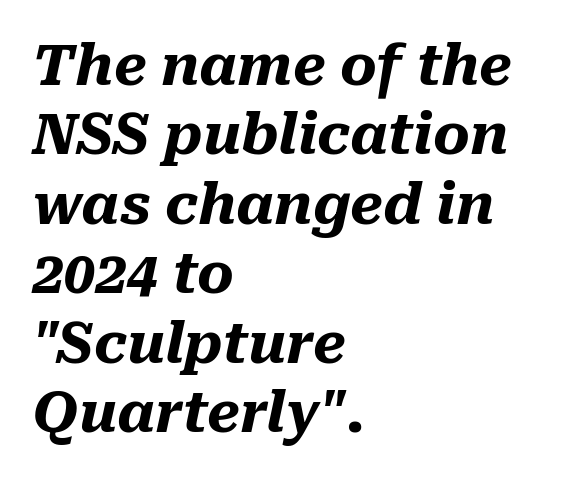
{"italic": "yes", "lean": "right", "slant_degrees": 10, "bold": "yes", "weight": "heavy", "width": "normal", "stroke_contrast": "medium", "x_height": "medium", "monospaced": "no", "underline": "no", "align": "left", "line_spacing_ratio": 1.24, "letter_spacing": "normal", "letter_spacing_em": 0.0, "glyph_px": 56}
